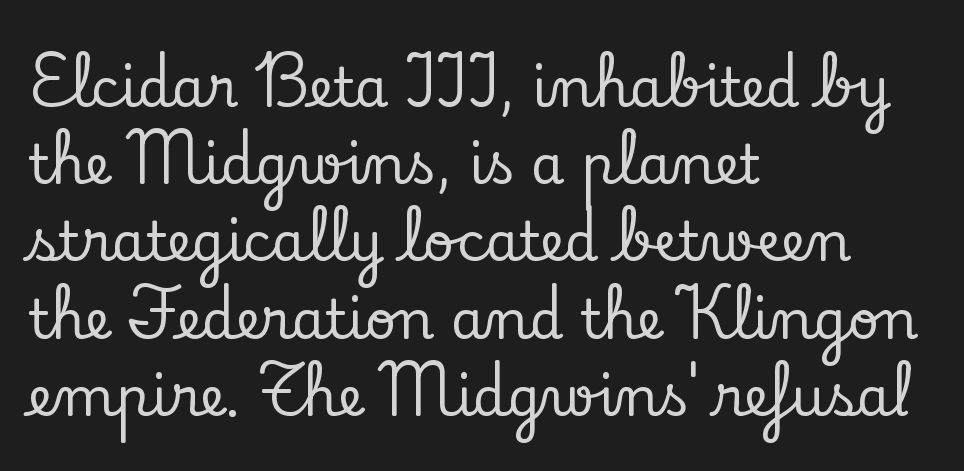
The image shows 54 px serif type, upright; set left-aligned, normal line spacing (1.43x), normal letter spacing, not underlined; low stroke contrast and a small x-height.
